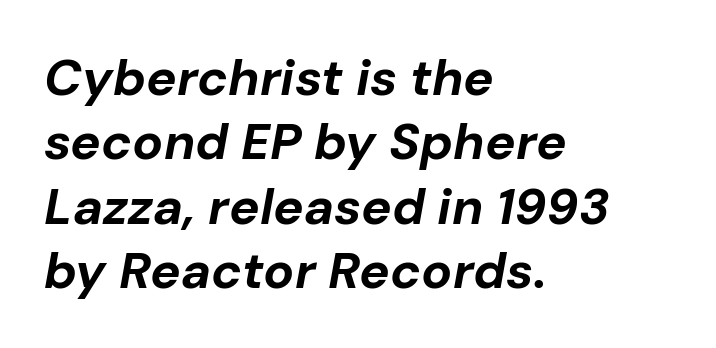
The image shows 51 px bold type, italic (leaning right); set left-aligned, normal line spacing (1.26x), normal letter spacing, not underlined; low stroke contrast and a medium x-height.
